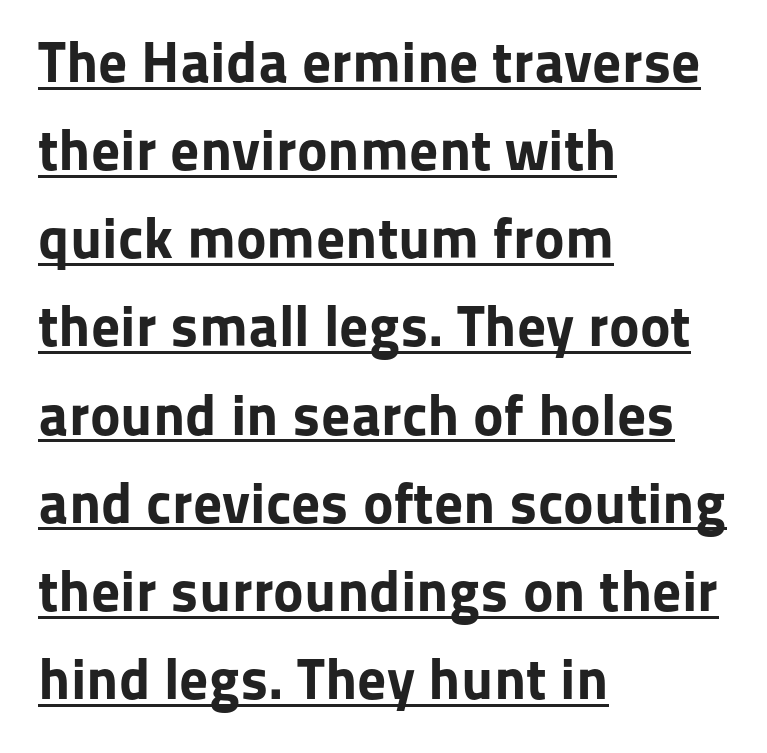
{"serif": "no", "italic": "no", "bold": "yes", "weight": "bold", "width": "normal", "stroke_contrast": "low", "x_height": "medium", "monospaced": "no", "underline": "yes", "align": "left", "line_spacing": "normal", "line_spacing_ratio": 1.52, "letter_spacing": "normal", "letter_spacing_em": 0.0, "glyph_px": 58}
